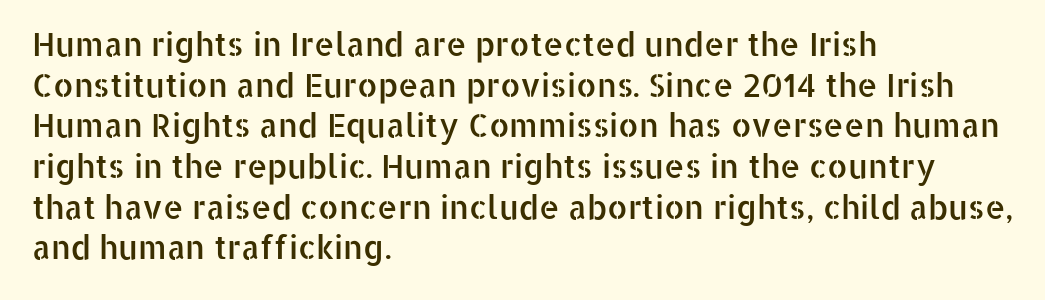
Type without underlining. Does extra space separate the letters? No, they use regular spacing. How would I describe the line gaps? Plain and ordinary. The passage shown is typeset with a sans-serif family. Do the characters align in a grid? No, the font is proportional. Is the block centered? No — it sits flush against the left margin.
